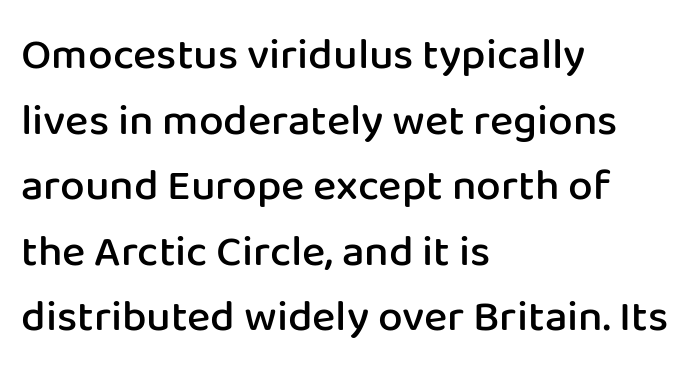
{"serif": "no", "italic": "no", "bold": "semi", "weight": "semibold", "width": "normal", "stroke_contrast": "low", "x_height": "medium", "monospaced": "no", "underline": "no", "align": "left", "line_spacing": "normal", "line_spacing_ratio": 1.49, "letter_spacing": "normal", "letter_spacing_em": 0.0, "glyph_px": 44}
